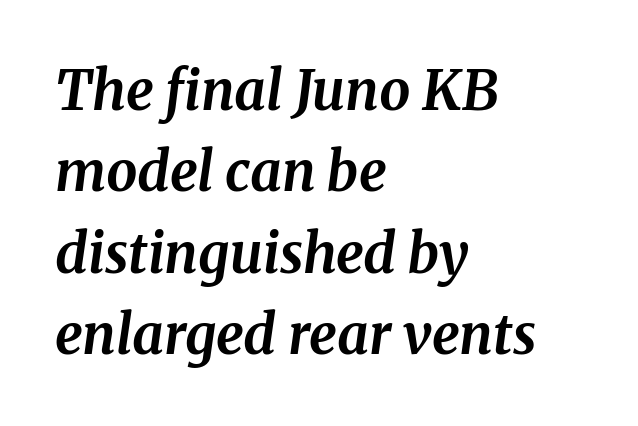
Q: Is the text bold? A: Yes.
Q: Is the text italic (slanted)? A: Yes, it leans right by about 8 degrees.
Q: Is the typeface a serif or a sans-serif typeface? A: Serif.
Q: Is the text underlined? A: No.
Q: How is the paragraph aligned? A: Left-aligned.
Q: Is the spacing between letters normal or unusually wide? A: Normal.
Q: Is the spacing between lines tight, normal or loose? A: Normal.
Q: Width (condensed, normal, or wide)? A: Normal.
Q: Stroke contrast? A: Medium.
Q: x-height? A: Medium.
Q: Monospaced? A: No.
